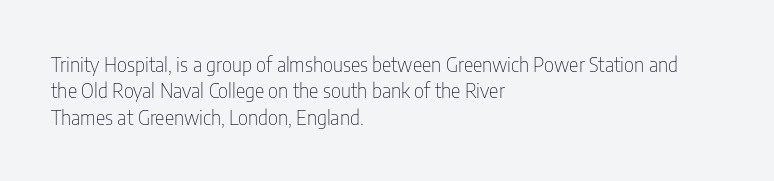
Q: Is the text bold? A: No.
Q: Is the text italic (slanted)? A: No, it is upright.
Q: Is the text underlined? A: No.
Q: How is the paragraph aligned? A: Left-aligned.
Q: Is the spacing between letters normal or unusually wide? A: Normal.
Q: Is the spacing between lines tight, normal or loose? A: Normal.
